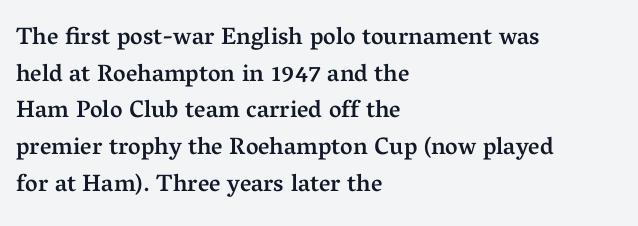
The image shows 24 px text type, upright; set left-aligned, normal line spacing (1.53x), normal letter spacing, not underlined.
